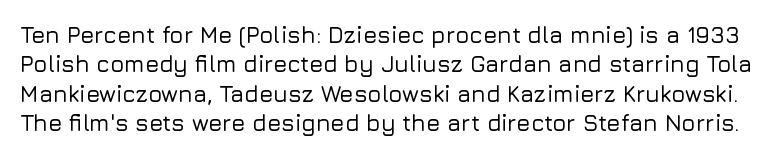
The image shows 23 px text type, upright; set normal line spacing (1.28x), normal letter spacing, not underlined.
